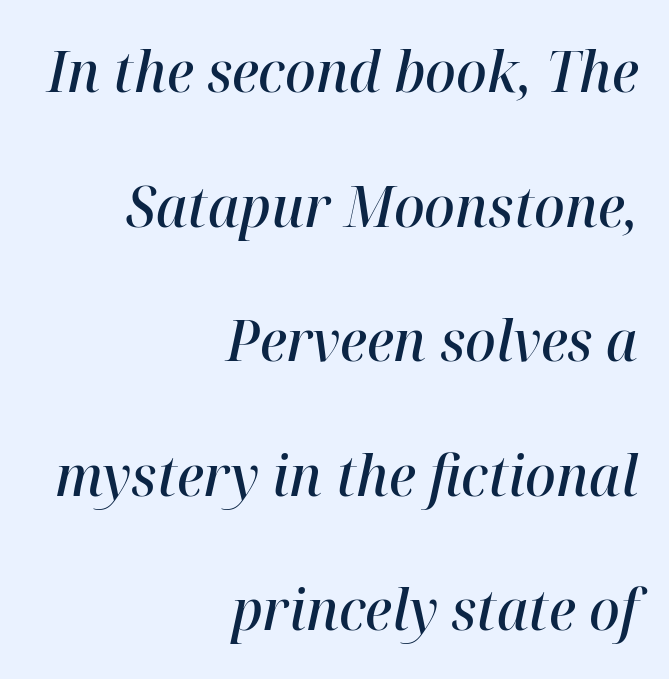
{"italic": "yes", "lean": "right", "slant_degrees": 12, "bold": "semi", "weight": "semibold", "width": "normal", "stroke_contrast": "high", "x_height": "medium", "monospaced": "no", "underline": "no", "align": "right", "line_spacing": "loose", "line_spacing_ratio": 2.36, "letter_spacing": "normal", "letter_spacing_em": 0.0, "glyph_px": 57}
